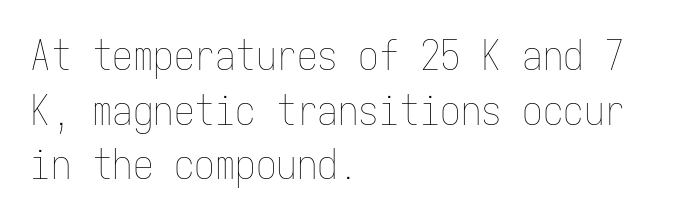
Q: Is the text bold? A: No.
Q: Is the text italic (slanted)? A: No, it is upright.
Q: Is the text underlined? A: No.
Q: How is the paragraph aligned? A: Left-aligned.
Q: Is the spacing between letters normal or unusually wide? A: Normal.
Q: Is the spacing between lines tight, normal or loose? A: Normal.
Q: Width (condensed, normal, or wide)? A: Condensed.
Q: Stroke contrast? A: Low.
Q: x-height? A: Medium.
Q: Monospaced? A: Yes.
